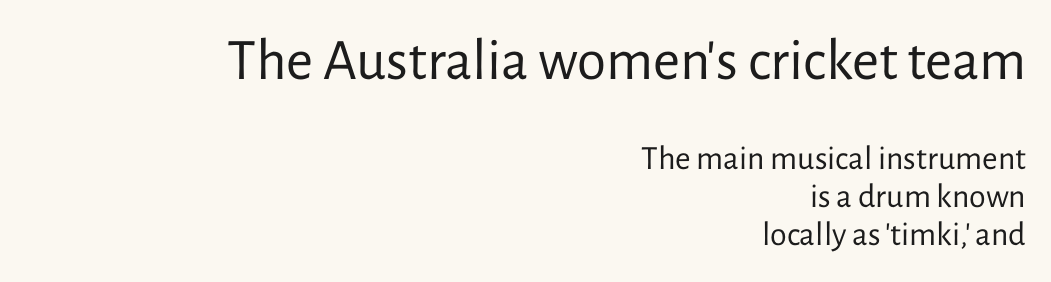
{"serif": "no", "italic": "no", "bold": "no", "weight": "regular", "width": "normal", "stroke_contrast": "low", "x_height": "medium", "monospaced": "no", "underline": "no", "align": "right", "line_spacing": "tight", "line_spacing_ratio": 1.12, "letter_spacing": "normal", "letter_spacing_em": 0.0, "larger_block": "first", "size_ratio": 1.74, "glyph_px": 59}
